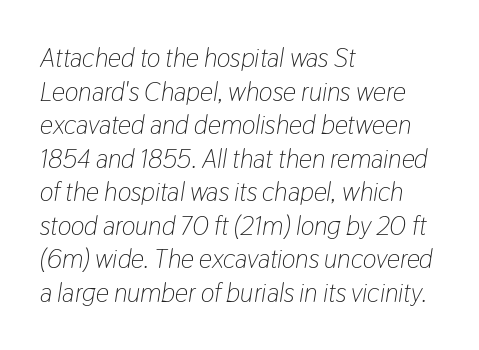
Baseline-to-baseline distance is the conventional proportion of letter height. The ragged edge is on the right, which tells us the setting is flush left. Compared with typical body copy, the letter spacing here is the same. Nothing heavy about these letters — not bold at all.
